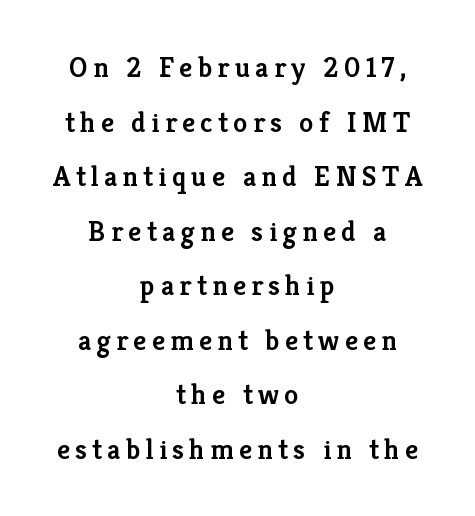
The image shows 29 px semibold serif type, upright; set centered, line spacing 1.88x, not underlined; low stroke contrast and a medium x-height.
